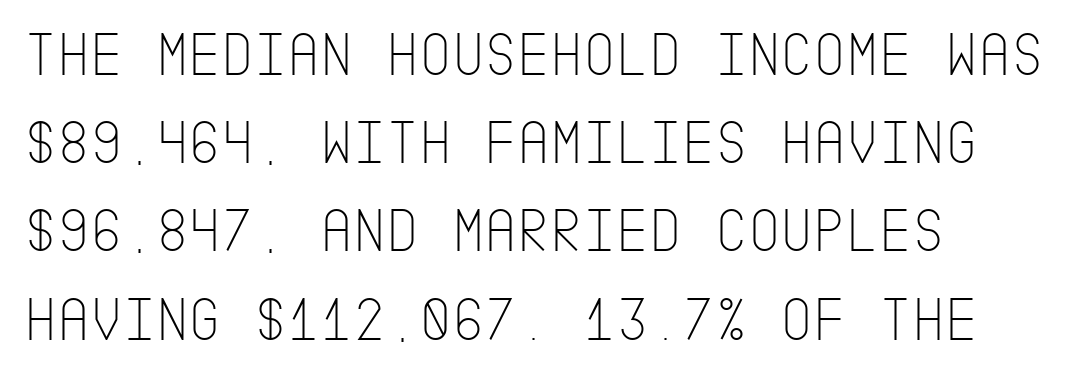
Each new line begins a customary step beneath the previous one. Underline: absent. The rendering shows plain stroke endings on the letterforms — a sans-serif design. Inter-character spacing is left at the font's built-in metrics. Horizontally, the lines are justified to the leading edge only. If you drew a line through each stem, it would be perfectly vertical.
